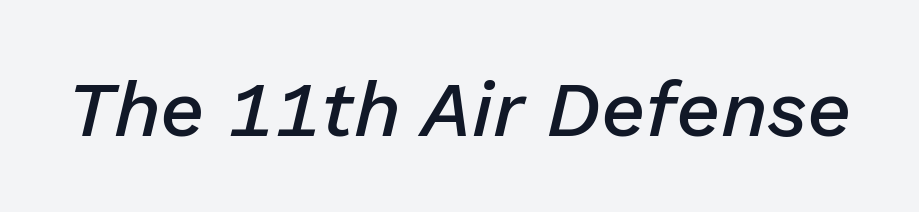
Nobody drew a line under any word here. The passage shown is typed in a proportional face where columns would drift. Its strokes are somewhat broadened, the hallmark of semibold type. Each word holds together tightly as a unit, with standard inter-letter gaps. The axis of the letterforms is tilted away from vertical.
